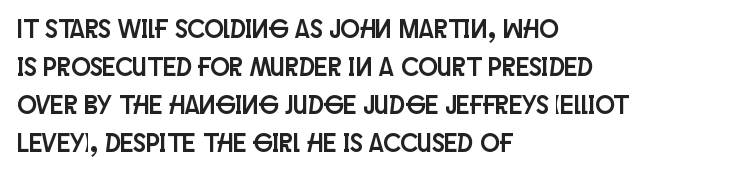
Q: Is the text italic (slanted)? A: No, it is upright.
Q: Is the text underlined? A: No.
Q: How is the paragraph aligned? A: Left-aligned.
Q: Is the spacing between letters normal or unusually wide? A: Normal.
Q: Is the spacing between lines tight, normal or loose? A: Normal.
